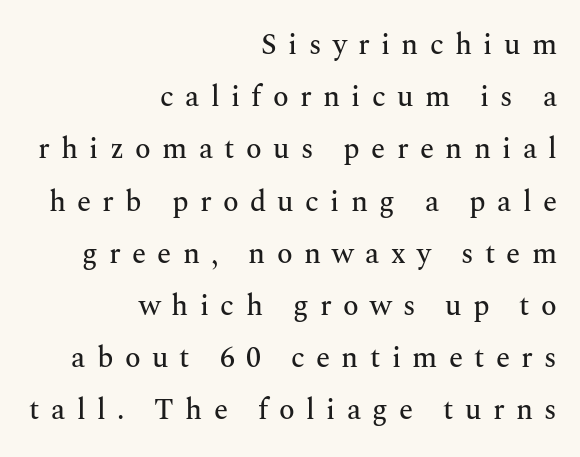
The image shows 29 px serif type, upright; set right-aligned, line spacing 1.8x, unusually wide letter spacing (+0.39 em), not underlined; medium stroke contrast and a medium x-height.
